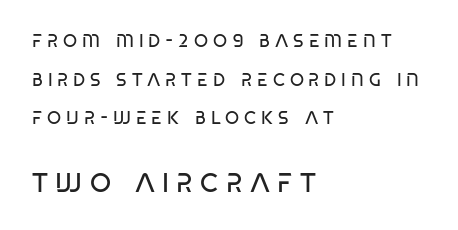
Q: Is the text bold? A: No.
Q: Is the text underlined? A: No.
Q: How is the paragraph aligned? A: Left-aligned.
Q: Is the spacing between letters normal or unusually wide? A: Unusually wide.
Q: Is the spacing between lines tight, normal or loose? A: Loose.
Q: Which block of text is set in a larger size, the first (top) or the second (bottom)? A: The second (bottom) one.
